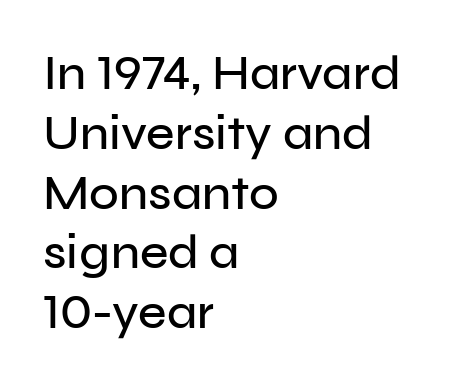
The face used here is proportionally spaced, like ordinary book or web type. Descenders hang freely into open space. In terms of letterspacing, this is plain default setting. The characters display no serif detailing; their extremities are plain.
